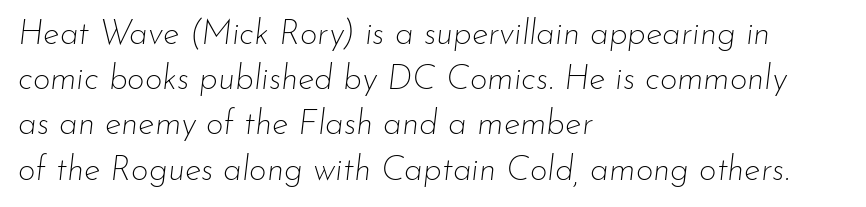
Q: Is the text bold? A: No.
Q: Is the text italic (slanted)? A: Yes, it leans right by about 7 degrees.
Q: Is the text underlined? A: No.
Q: How is the paragraph aligned? A: Left-aligned.
Q: Is the spacing between letters normal or unusually wide? A: Normal.
Q: Is the spacing between lines tight, normal or loose? A: Normal.
Q: Width (condensed, normal, or wide)? A: Normal.
Q: Stroke contrast? A: Low.
Q: x-height? A: Small.
Q: Monospaced? A: No.
